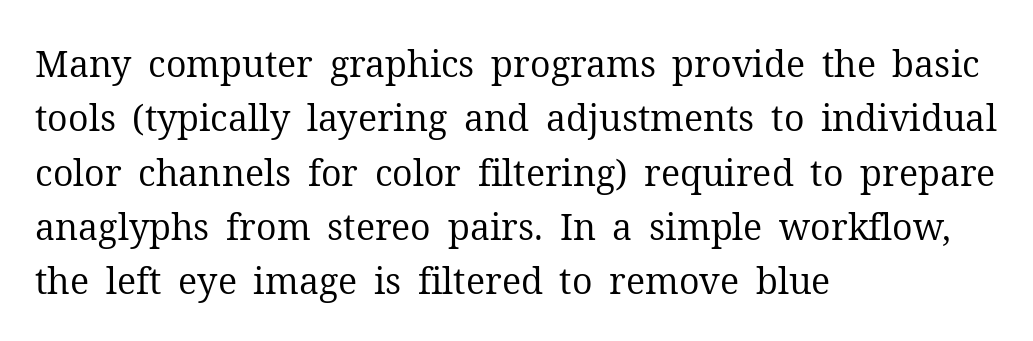
Q: Is the text bold? A: No.
Q: Is the text italic (slanted)? A: No, it is upright.
Q: Is the typeface a serif or a sans-serif typeface? A: Serif.
Q: Is the text underlined? A: No.
Q: How is the paragraph aligned? A: Left-aligned.
Q: Is the spacing between letters normal or unusually wide? A: Normal.
Q: Is the spacing between lines tight, normal or loose? A: Normal.
Q: Width (condensed, normal, or wide)? A: Normal.
Q: Stroke contrast? A: Medium.
Q: x-height? A: Medium.
Q: Monospaced? A: No.
